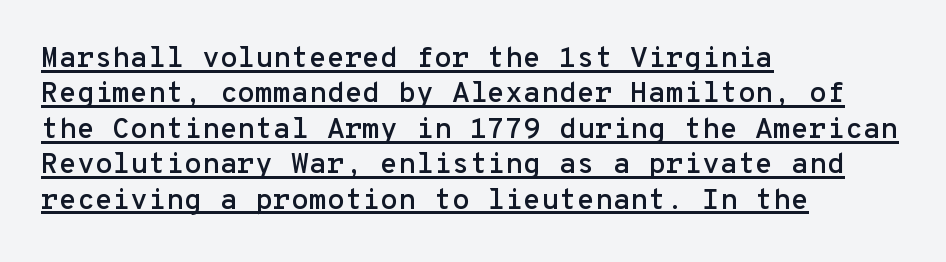
The image shows 29 px sans-serif type, upright, monospaced; set left-aligned, line spacing 1.22x, normal letter spacing, underlined; low stroke contrast and a medium x-height.
